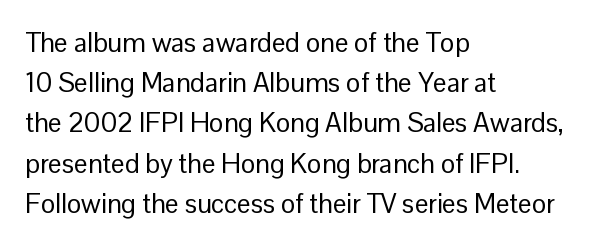
The paragraph shown leans on its left margin. Has an underline been added? It has not. The font's upright variant was chosen for this text. The cut favours lightness, reaching ordinary text weight at its darkest.
